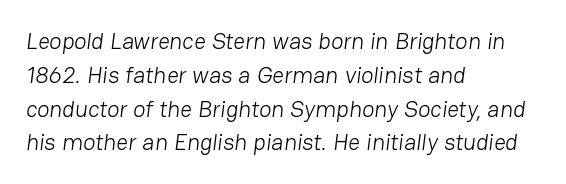
The zone under the glyphs is completely vacant. These lines keep a tight, regular rhythm from letter to letter. The cut favours lightness, reaching ordinary text weight at its darkest. These lines stack with their left ends in a neat column.
